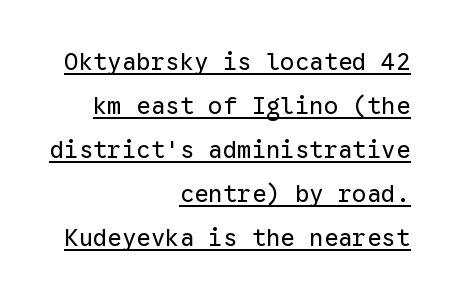
The image shows 24 px text type, upright; set right-aligned, line spacing 1.83x, normal letter spacing, underlined.
